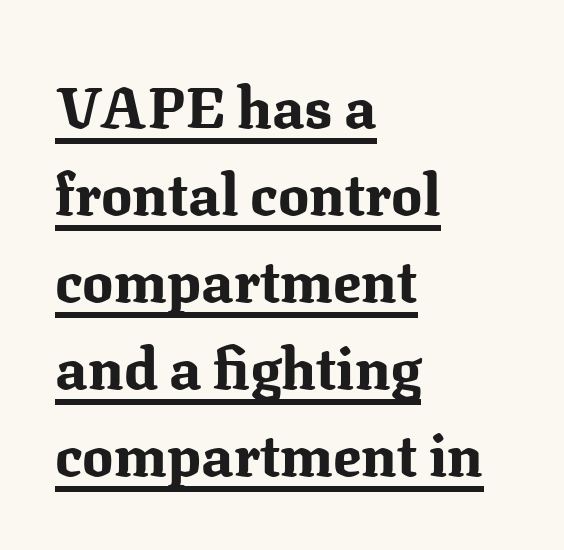
The image shows 58 px bold serif type, upright; set left-aligned, normal line spacing (1.5x), normal letter spacing, underlined; medium stroke contrast and a medium x-height.
